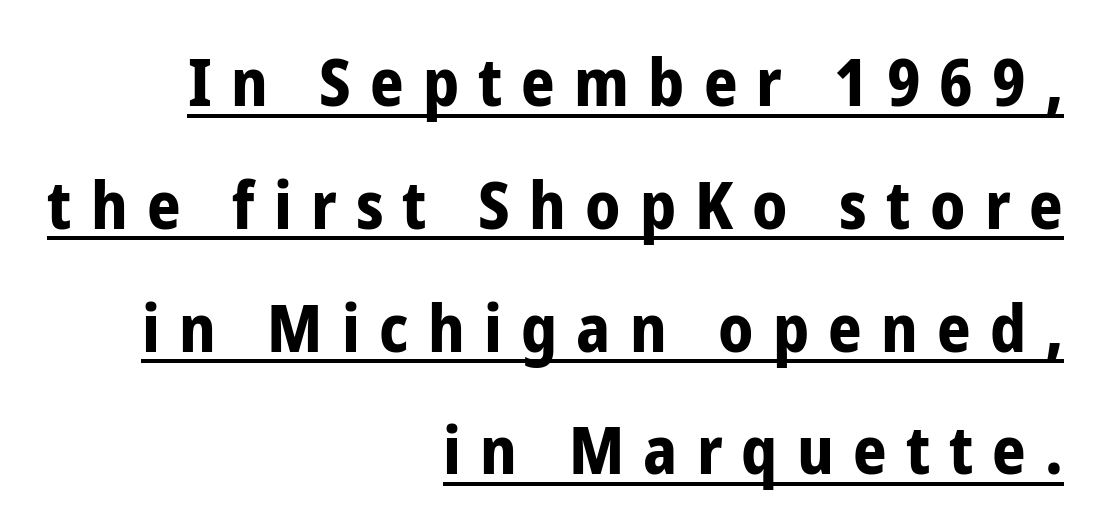
Does the weight exceed regular? Yes, all the way to bold. Glance below the letters and you will spot a drawn line. The lines in this sample share a right terminus and differ only in where they begin. Look at the tracking — it's clearly loosened, letters drifting apart.
